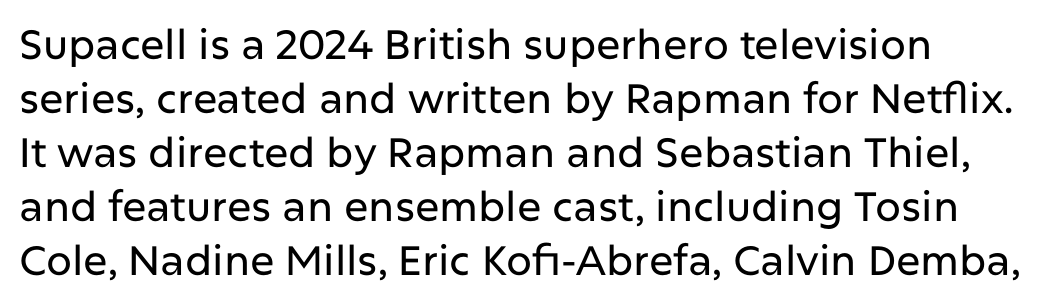
{"serif": "no", "italic": "no", "width": "normal", "stroke_contrast": "low", "x_height": "medium", "monospaced": "no", "underline": "no", "align": "left", "line_spacing": "normal", "line_spacing_ratio": 1.32, "letter_spacing": "normal", "letter_spacing_em": 0.0, "glyph_px": 41}
